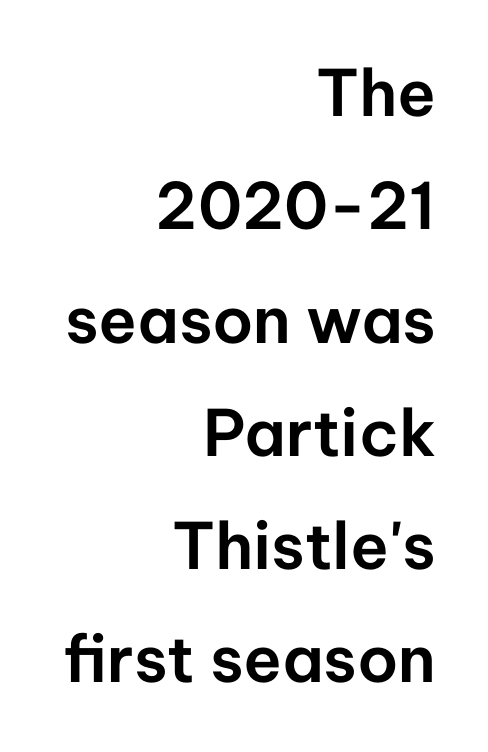
{"serif": "no", "italic": "no", "width": "normal", "stroke_contrast": "low", "x_height": "medium", "monospaced": "no", "underline": "no", "align": "right", "line_spacing_ratio": 1.77, "letter_spacing": "normal", "letter_spacing_em": 0.0, "glyph_px": 64}
